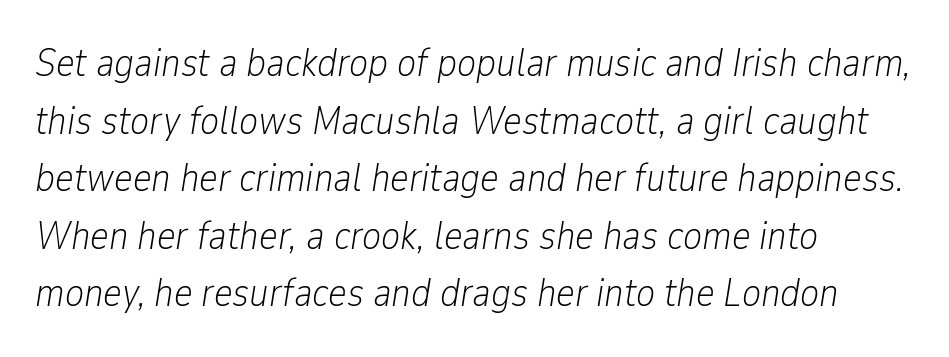
The image shows 40 px light, condensed type, italic (leaning right); set left-aligned, normal line spacing (1.44x), normal letter spacing, not underlined; low stroke contrast and a medium x-height.
